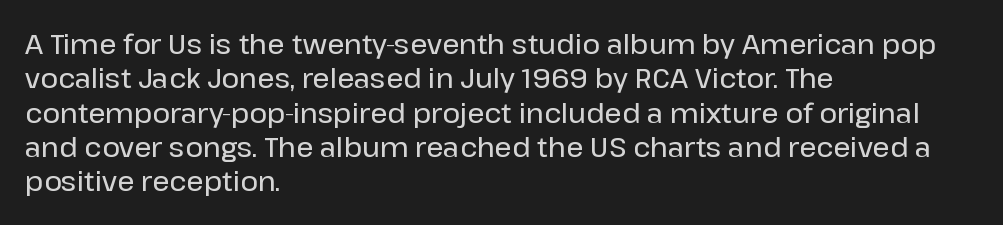
Q: Is the text italic (slanted)? A: No, it is upright.
Q: Is the text underlined? A: No.
Q: How is the paragraph aligned? A: Left-aligned.
Q: Is the spacing between letters normal or unusually wide? A: Normal.
Q: Is the spacing between lines tight, normal or loose? A: Normal.
